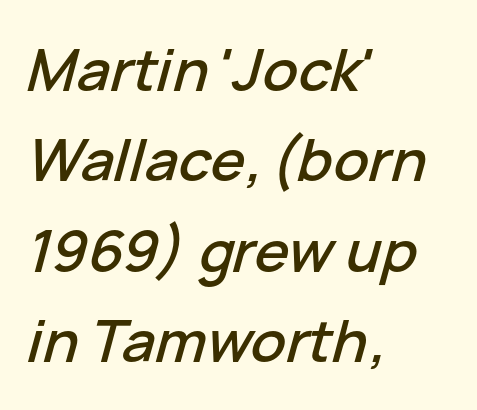
Which margin do the lines hug? The left one — the right edge is uneven. Notice how descenders clear the ascenders below comfortably — that's standard leading. Students, note that the glyphs here touch the page at normal intervals. Each row of text sits above clean, open space.
